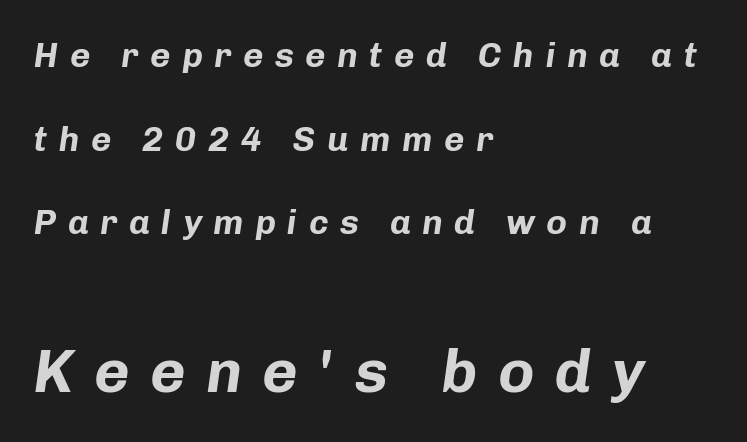
{"italic": "yes", "lean": "right", "slant_degrees": 8, "bold": "yes", "weight": "bold", "width": "normal", "stroke_contrast": "low", "x_height": "medium", "monospaced": "no", "underline": "no", "align": "left", "line_spacing": "loose", "line_spacing_ratio": 2.39, "letter_spacing": "wide", "letter_spacing_em": 0.33, "larger_block": "second", "size_ratio": 1.74, "glyph_px": 61}
